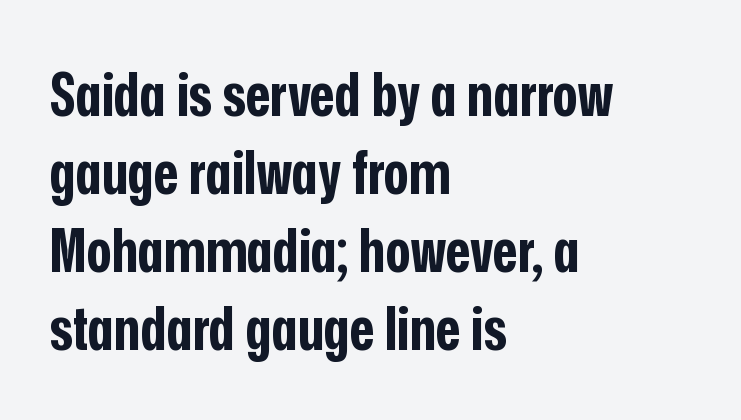
Q: Is the text bold? A: Yes.
Q: Is the text italic (slanted)? A: No, it is upright.
Q: Is the typeface a serif or a sans-serif typeface? A: Sans-serif.
Q: Is the text underlined? A: No.
Q: How is the paragraph aligned? A: Left-aligned.
Q: Is the spacing between letters normal or unusually wide? A: Normal.
Q: Is the spacing between lines tight, normal or loose? A: Normal.
Q: Width (condensed, normal, or wide)? A: Condensed.
Q: Stroke contrast? A: Low.
Q: x-height? A: Medium.
Q: Monospaced? A: No.
